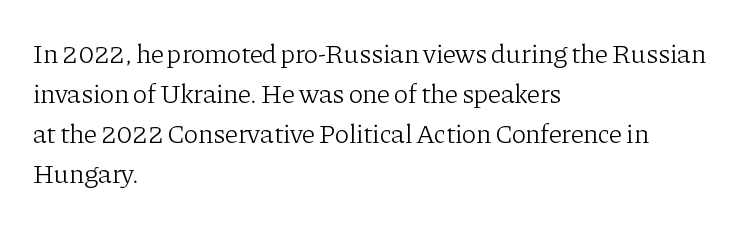
Q: Is the text bold? A: No.
Q: Is the text italic (slanted)? A: No, it is upright.
Q: Is the text underlined? A: No.
Q: How is the paragraph aligned? A: Left-aligned.
Q: Is the spacing between letters normal or unusually wide? A: Normal.
Q: Is the spacing between lines tight, normal or loose? A: Normal.
